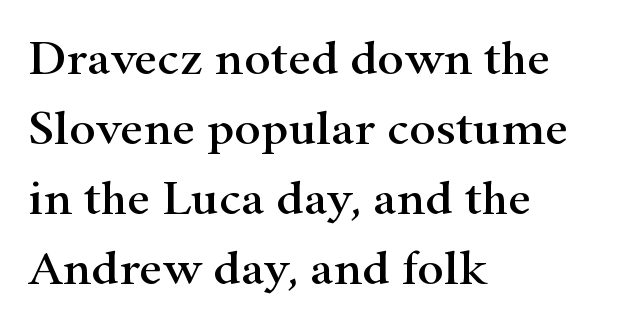
{"serif": "yes", "italic": "no", "width": "wide", "stroke_contrast": "high", "x_height": "small", "monospaced": "no", "underline": "no", "align": "left", "line_spacing": "normal", "line_spacing_ratio": 1.4, "letter_spacing": "normal", "letter_spacing_em": 0.0, "glyph_px": 50}
